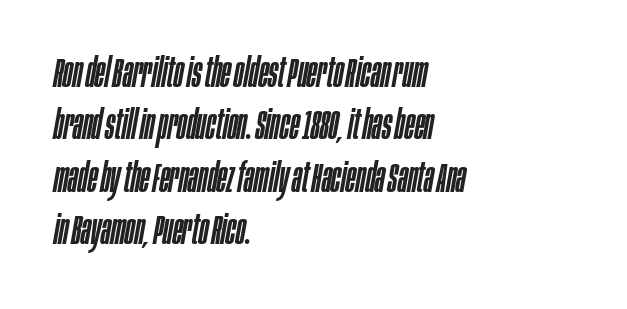
Each row of text sits above clean, open space. This is oblique type, the kind used for emphasis or titles. One glance says typical: line gaps are just what's usual. The letters advance in unequal steps, a hallmark of proportional type. This rendering leaves character spacing at its baseline value.
